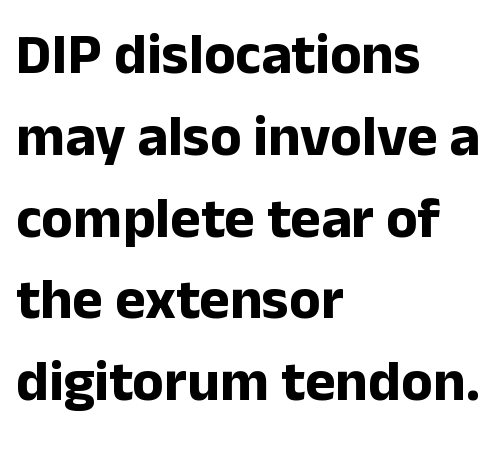
These lines sit exactly where default settings would place them. Letter spacing: default. A typesetter would mark this as roman, not italic. Bare-footed words on every line. The face used here is proportionally spaced, like ordinary book or web type.
